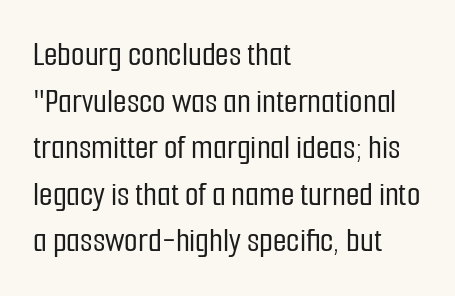
The image shows 35 px condensed sans-serif type, upright; set left-aligned, normal line spacing (1.33x), normal letter spacing, not underlined; low stroke contrast and a medium x-height.
